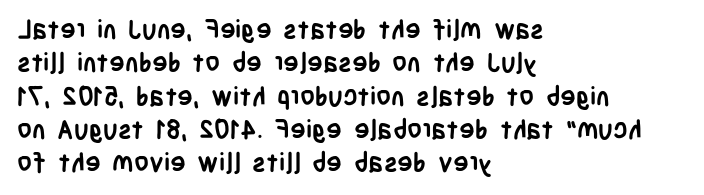
{"italic": "no", "bold": "yes", "underline": "no", "align": "left", "line_spacing": "normal", "line_spacing_ratio": 1.28, "letter_spacing": "normal", "letter_spacing_em": 0.0, "glyph_px": 26}
